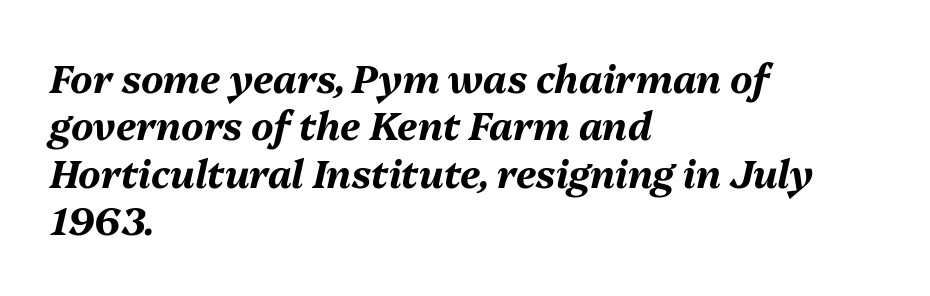
{"italic": "yes", "lean": "right", "slant_degrees": 13, "bold": "yes", "weight": "bold", "width": "normal", "stroke_contrast": "medium", "x_height": "medium", "monospaced": "no", "underline": "no", "align": "left", "line_spacing": "normal", "line_spacing_ratio": 1.25, "letter_spacing": "normal", "letter_spacing_em": 0.0, "glyph_px": 38}
